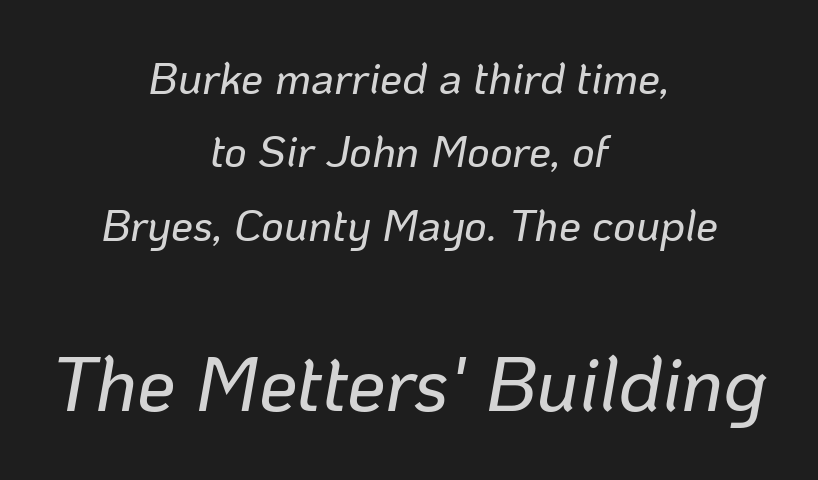
{"italic": "yes", "lean": "right", "slant_degrees": 10, "width": "normal", "stroke_contrast": "low", "x_height": "medium", "monospaced": "no", "underline": "no", "align": "center", "line_spacing": "normal", "line_spacing_ratio": 1.67, "letter_spacing": "normal", "letter_spacing_em": 0.0, "larger_block": "second", "size_ratio": 1.75, "glyph_px": 77}
